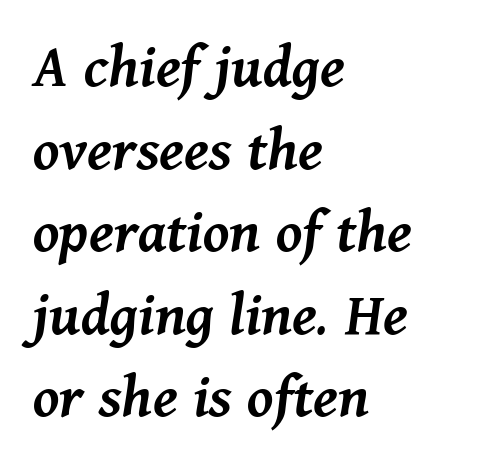
You can tell it's italic because the verticals aren't actually vertical. Clear beneath every line of the passage. Caption: semibold face, moderately heavy strokes. A classic flush-left, rag-right setting is used for this passage. Spacing between characters is what you'd get straight out of the box. Leading: standard.
